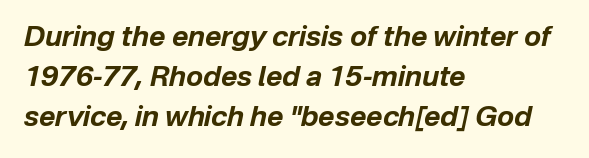
The image shows 28 px bold type, italic (leaning right); set left-aligned, normal line spacing (1.43x), normal letter spacing, not underlined; low stroke contrast and a medium x-height.
